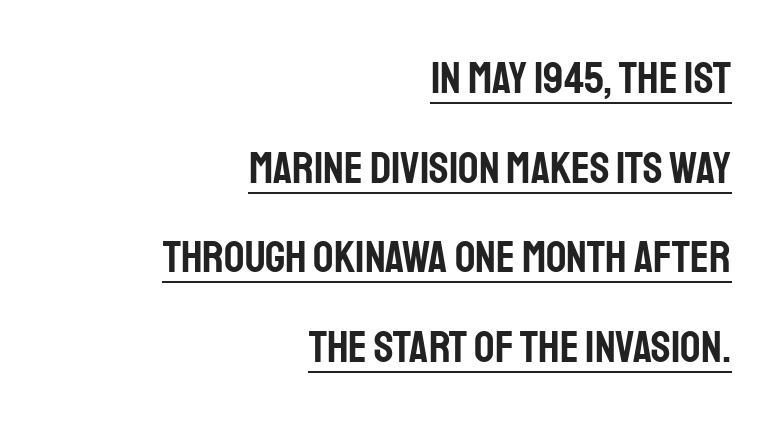
You could fit nearly another row in the gap between these rows. Default kerning and tracking; the words read as compact shapes. The passage shown is typed in a proportional face where columns would drift. The rendering shows plain stroke endings on the letterforms — a sans-serif design. This sample is right-justified, so line beginnings fall wherever the words allow.
